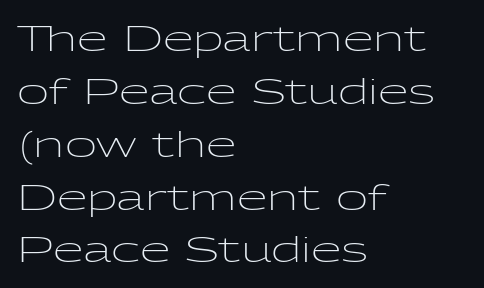
Q: Is the text bold? A: No.
Q: Is the text italic (slanted)? A: No, it is upright.
Q: Is the typeface a serif or a sans-serif typeface? A: Sans-serif.
Q: Is the text underlined? A: No.
Q: How is the paragraph aligned? A: Left-aligned.
Q: Is the spacing between letters normal or unusually wide? A: Normal.
Q: Is the spacing between lines tight, normal or loose? A: Normal.
Q: Width (condensed, normal, or wide)? A: Wide.
Q: Stroke contrast? A: Low.
Q: x-height? A: Medium.
Q: Monospaced? A: No.
